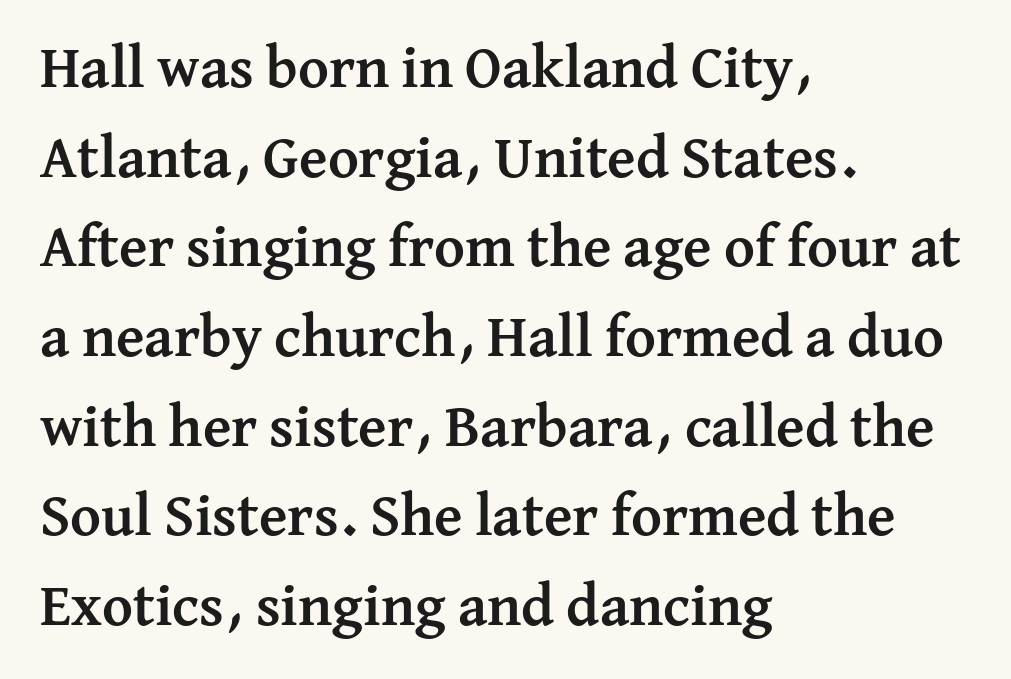
The line-height multiplier appears to be the usual default. Each letter keeps its own natural width here, so spacing adapts to shape. The designer went with a serif here, giving each stem small feet. When letters stand straight like this, we call the style roman or upright. The characters look thick and weighty, a clear bold.
